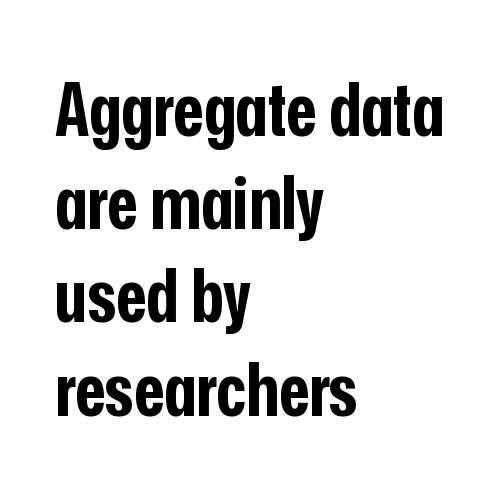
Q: Is the text bold? A: Yes.
Q: Is the text italic (slanted)? A: No, it is upright.
Q: Is the typeface a serif or a sans-serif typeface? A: Sans-serif.
Q: Is the text underlined? A: No.
Q: How is the paragraph aligned? A: Left-aligned.
Q: Is the spacing between letters normal or unusually wide? A: Normal.
Q: Is the spacing between lines tight, normal or loose? A: Normal.
Q: Width (condensed, normal, or wide)? A: Condensed.
Q: Stroke contrast? A: Low.
Q: x-height? A: Medium.
Q: Monospaced? A: No.
